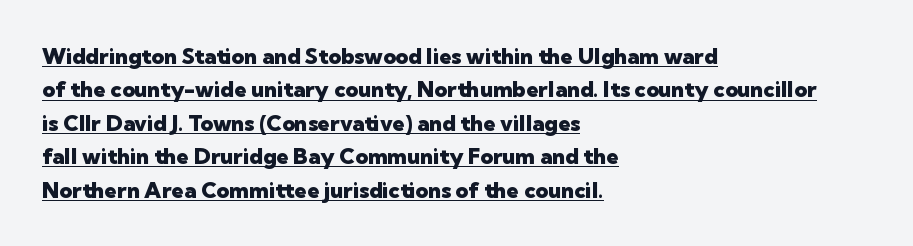
{"italic": "no", "bold": "yes", "underline": "yes", "align": "left", "line_spacing": "normal", "line_spacing_ratio": 1.52, "letter_spacing": "normal", "letter_spacing_em": 0.0, "glyph_px": 22}
